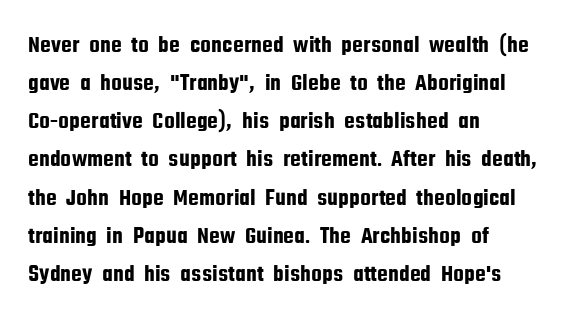
A normal amount of white space separates one row of letters from the next. In terms of letterspacing, this is plain default setting. Quick note: not italic, upright. Only glyphs here, with clear space below each row. Horizontally, the lines are justified to the leading edge only.
